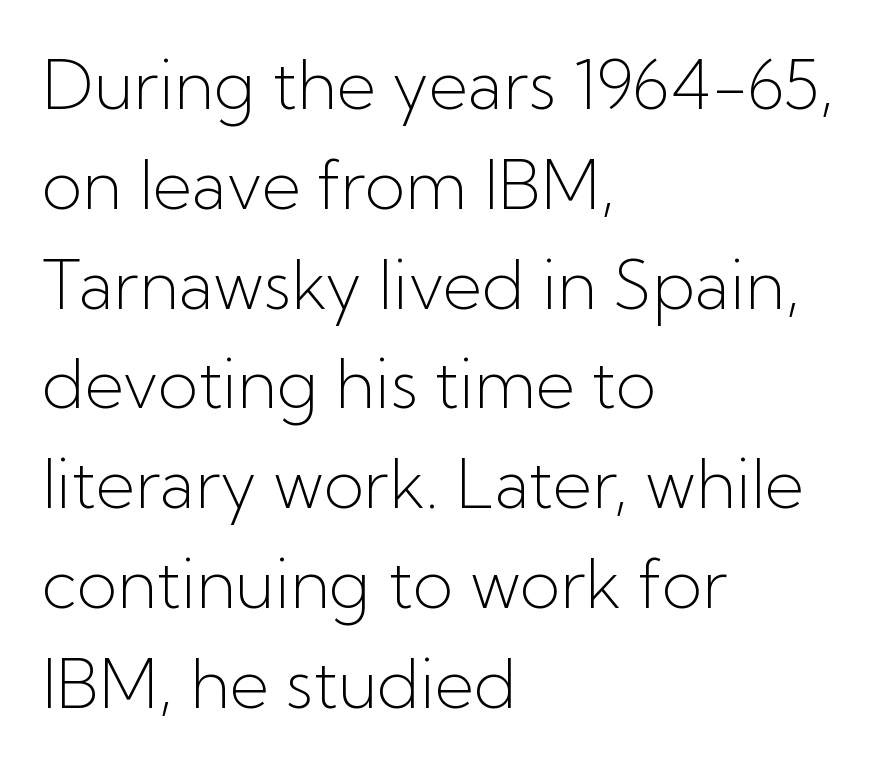
Q: Is the text bold? A: No.
Q: Is the text italic (slanted)? A: No, it is upright.
Q: Is the typeface a serif or a sans-serif typeface? A: Sans-serif.
Q: Is the text underlined? A: No.
Q: How is the paragraph aligned? A: Left-aligned.
Q: Is the spacing between letters normal or unusually wide? A: Normal.
Q: Is the spacing between lines tight, normal or loose? A: Normal.
Q: Width (condensed, normal, or wide)? A: Normal.
Q: Stroke contrast? A: Low.
Q: x-height? A: Medium.
Q: Monospaced? A: No.
